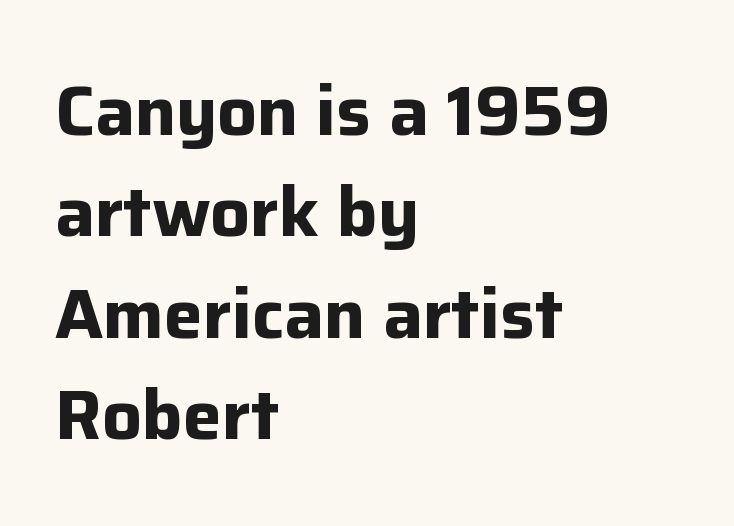
Horizontally, the lines are justified to the leading edge only. Descender tails drop into unmarked territory. Do the characters align in a grid? No, the font is proportional. How would I describe the line gaps? Plain and ordinary.
